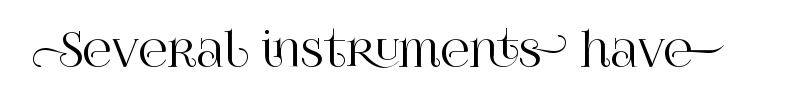
A typesetter would call this proportional, since set widths differ per character. This is roman type, the default non-slanted kind. No extra tracking has been applied to these lines. The face used here is seriffed, in the tradition of book romans. The space beneath each line is pristine and unruled.
